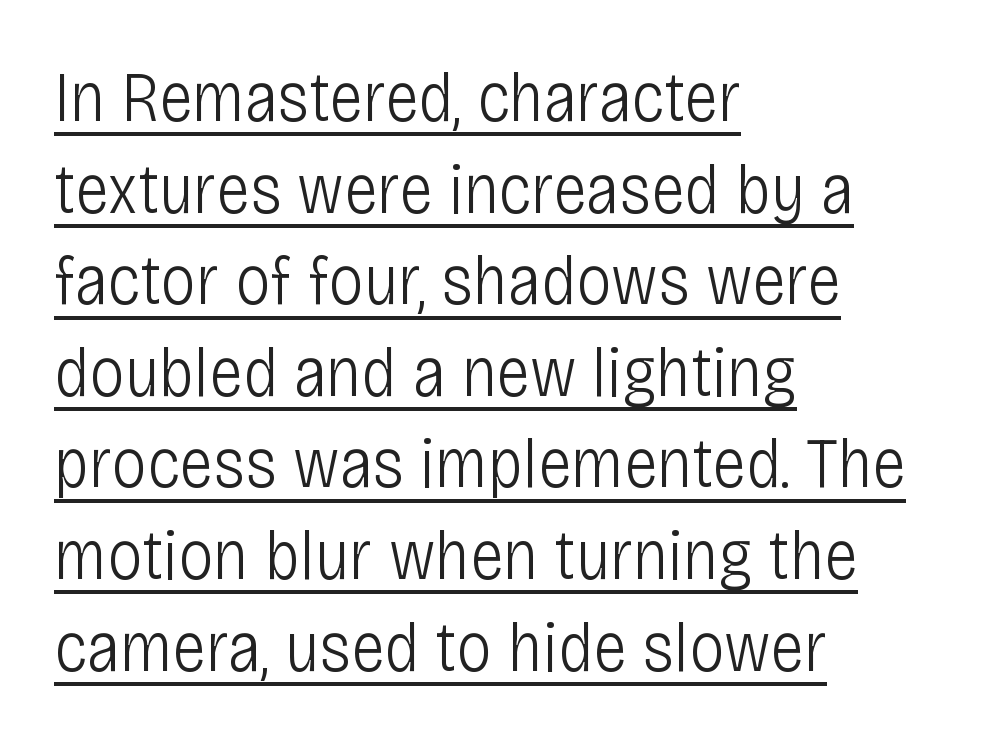
The image shows 71 px light, condensed sans-serif type, upright; set left-aligned, normal line spacing (1.29x), normal letter spacing, underlined; low stroke contrast and a large x-height.
